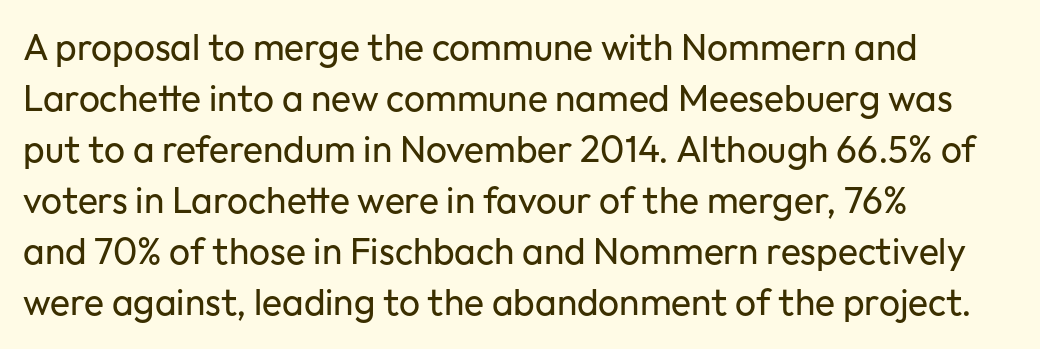
Q: Is the text bold? A: No.
Q: Is the text italic (slanted)? A: No, it is upright.
Q: Is the typeface a serif or a sans-serif typeface? A: Sans-serif.
Q: Is the text underlined? A: No.
Q: How is the paragraph aligned? A: Left-aligned.
Q: Is the spacing between letters normal or unusually wide? A: Normal.
Q: Is the spacing between lines tight, normal or loose? A: Normal.
Q: Width (condensed, normal, or wide)? A: Normal.
Q: Stroke contrast? A: Low.
Q: x-height? A: Medium.
Q: Monospaced? A: No.
